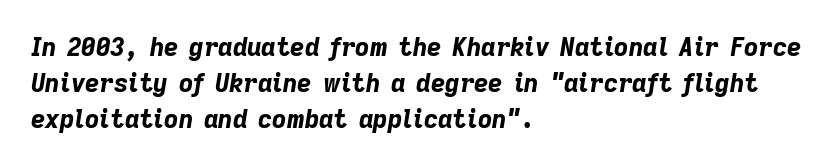
The image shows 25 px bold type, italic (leaning right); set left-aligned, normal line spacing (1.45x), normal letter spacing, not underlined.
